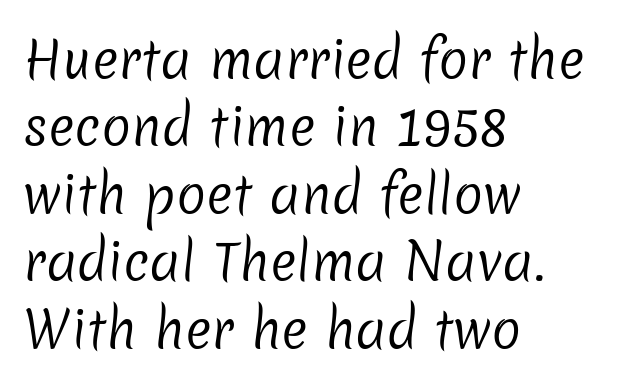
The image shows 50 px regular-weight sans-serif type; set left-aligned, normal line spacing (1.35x), normal letter spacing, not underlined; low stroke contrast and a medium x-height.
